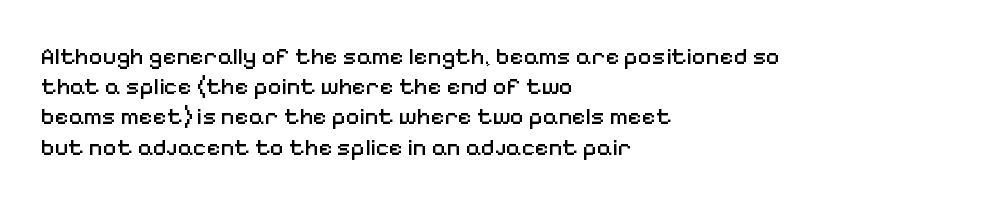
{"italic": "no", "bold": "no", "underline": "no", "align": "left", "line_spacing": "normal", "line_spacing_ratio": 1.26, "letter_spacing": "normal", "letter_spacing_em": 0.0, "glyph_px": 24}
